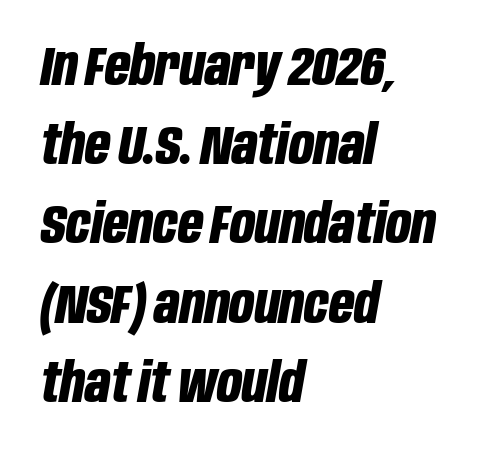
Q: Is the text bold? A: Yes.
Q: Is the text italic (slanted)? A: Yes, it leans right by about 10 degrees.
Q: Is the text underlined? A: No.
Q: How is the paragraph aligned? A: Left-aligned.
Q: Is the spacing between letters normal or unusually wide? A: Normal.
Q: Is the spacing between lines tight, normal or loose? A: Normal.
Q: Width (condensed, normal, or wide)? A: Condensed.
Q: Stroke contrast? A: Low.
Q: x-height? A: Large.
Q: Monospaced? A: No.
